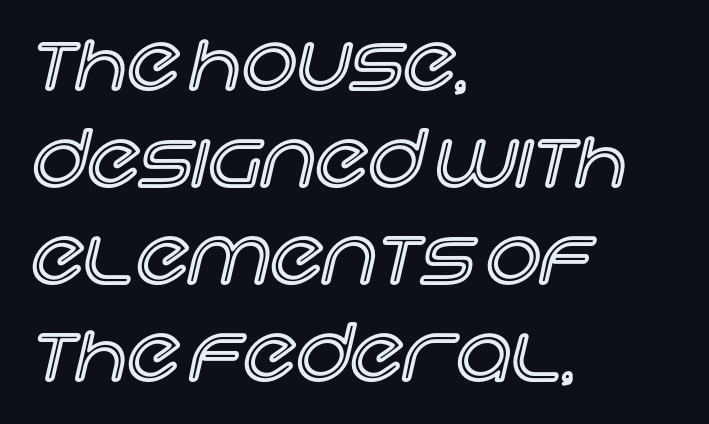
Q: Is the text italic (slanted)? A: Yes.
Q: Is the text underlined? A: No.
Q: How is the paragraph aligned? A: Left-aligned.
Q: Is the spacing between letters normal or unusually wide? A: Normal.
Q: Is the spacing between lines tight, normal or loose? A: Normal.
Q: Width (condensed, normal, or wide)? A: Normal.
Q: x-height? A: Large.
Q: Monospaced? A: No.
